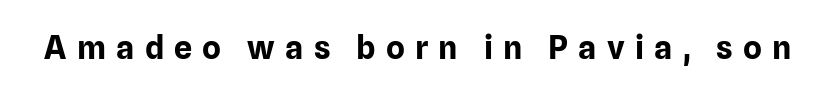
The face used here has the dense, thick strokes of a bold. This sample uses a sans-serif face. The horizontal fit of the characters is loose and conspicuously gappy. When letters stand straight like this, we call the style roman or upright.
